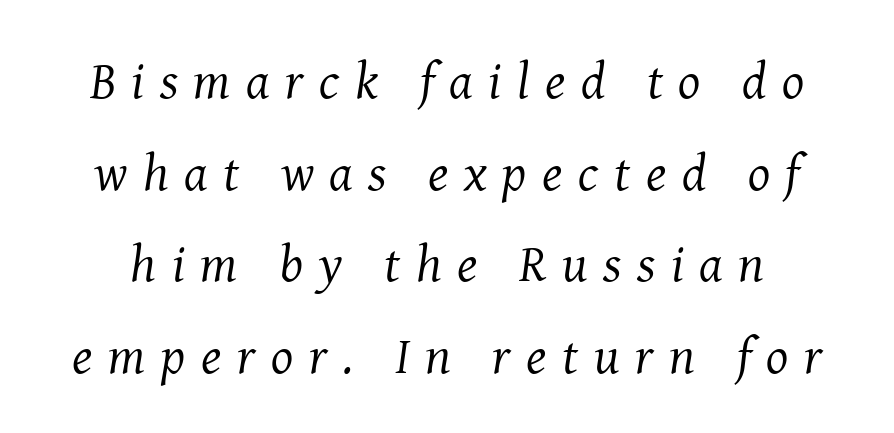
Q: Is the text bold? A: No.
Q: Is the text italic (slanted)? A: Yes, it leans right by about 8 degrees.
Q: Is the typeface a serif or a sans-serif typeface? A: Serif.
Q: Is the text underlined? A: No.
Q: Is the spacing between letters normal or unusually wide? A: Unusually wide.
Q: Width (condensed, normal, or wide)? A: Normal.
Q: Stroke contrast? A: Medium.
Q: x-height? A: Medium.
Q: Monospaced? A: No.
